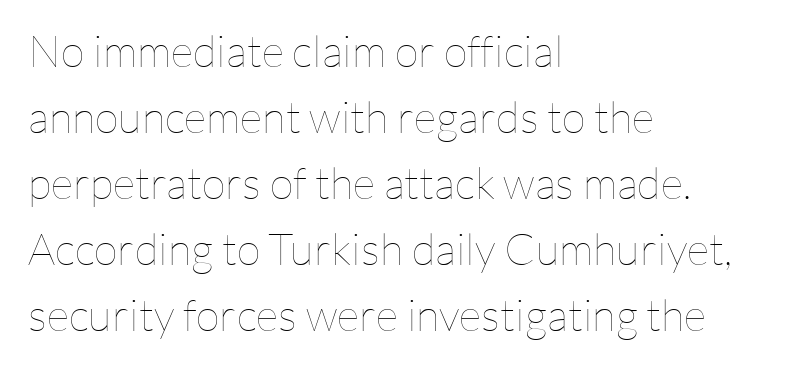
Compared with typical body copy, the letter spacing here is the same. The gap between lines stays unmarked. Leading matches the norm, producing a regular column. Line beginnings align vertically; line endings do not.
